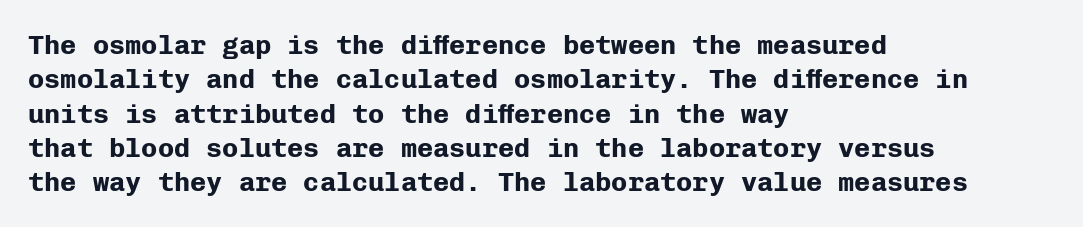
Q: Is the text bold? A: Yes.
Q: Is the text italic (slanted)? A: No, it is upright.
Q: Is the text underlined? A: No.
Q: How is the paragraph aligned? A: Left-aligned.
Q: Is the spacing between letters normal or unusually wide? A: Normal.
Q: Is the spacing between lines tight, normal or loose? A: Normal.
